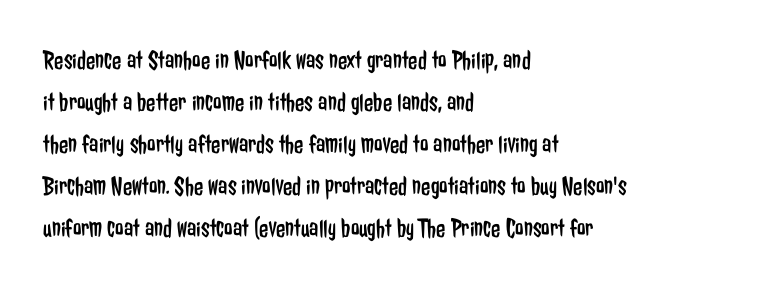
The image shows 27 px text type, upright; set left-aligned, normal line spacing (1.56x), normal letter spacing, not underlined.
